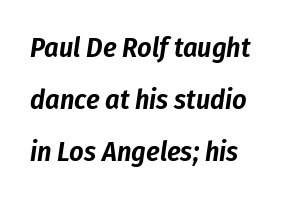
Q: Is the text italic (slanted)? A: Yes, it leans right by about 8 degrees.
Q: Is the text underlined? A: No.
Q: How is the paragraph aligned? A: Left-aligned.
Q: Is the spacing between letters normal or unusually wide? A: Normal.
Q: Width (condensed, normal, or wide)? A: Condensed.
Q: Stroke contrast? A: Low.
Q: x-height? A: Medium.
Q: Monospaced? A: No.
